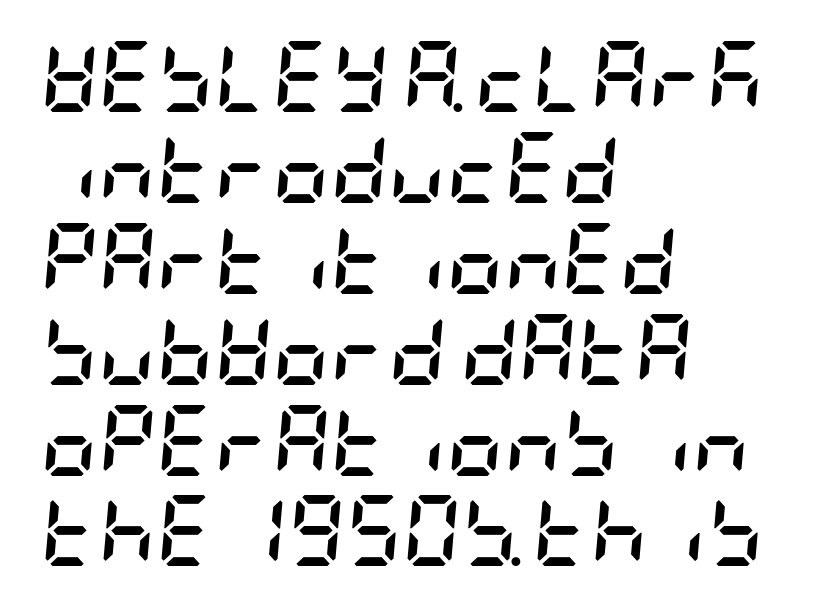
The lines in this sample share a left origin and differ only in where they stop. Decoration check: the copy has no underline. Between one letter and the next there's only the usual sliver of space. Each new line begins a customary step beneath the previous one.
